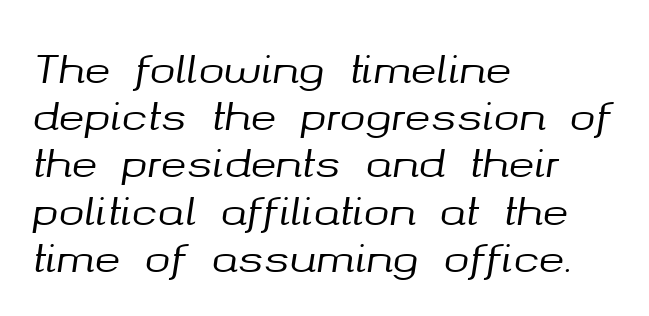
The image shows 39 px text type, italic (leaning right); set left-aligned, line spacing 1.21x, normal letter spacing, not underlined; medium stroke contrast and a medium x-height.
